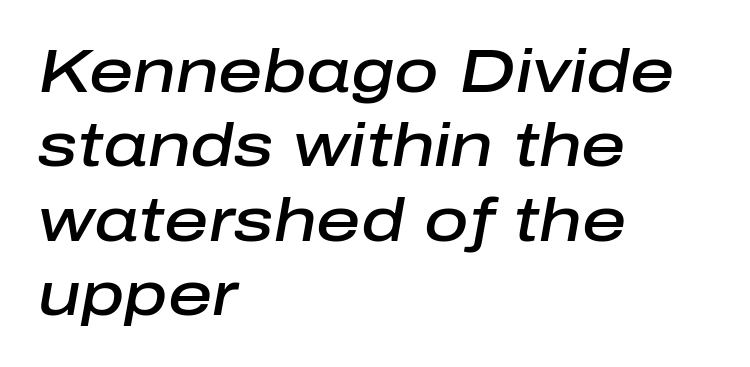
{"italic": "yes", "lean": "right", "slant_degrees": 10, "bold": "semi", "weight": "semibold", "width": "normal", "stroke_contrast": "low", "x_height": "medium", "monospaced": "no", "underline": "no", "align": "left", "line_spacing_ratio": 1.22, "letter_spacing": "normal", "letter_spacing_em": 0.0, "glyph_px": 61}
